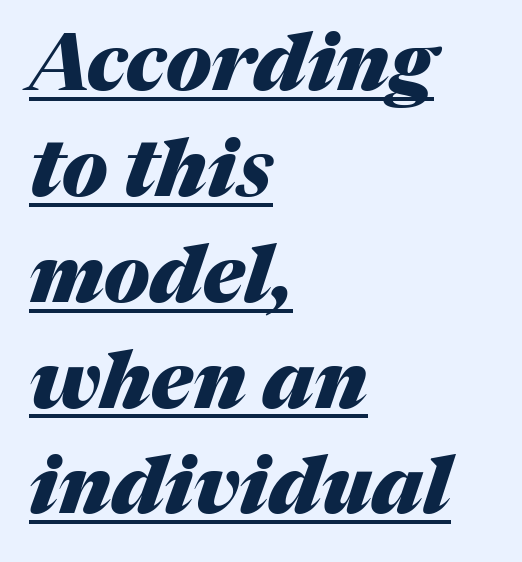
{"italic": "yes", "lean": "right", "slant_degrees": 17, "bold": "yes", "weight": "heavy", "width": "normal", "stroke_contrast": "medium", "x_height": "medium", "monospaced": "no", "underline": "yes", "align": "left", "line_spacing": "normal", "line_spacing_ratio": 1.34, "letter_spacing": "normal", "letter_spacing_em": 0.0, "glyph_px": 79}
